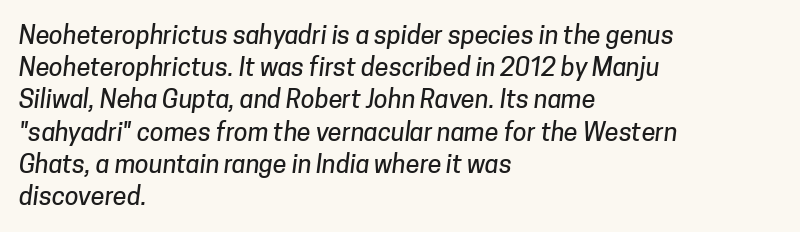
{"underline": "no", "align": "left", "line_spacing": "normal", "line_spacing_ratio": 1.29, "letter_spacing": "normal", "letter_spacing_em": 0.0, "glyph_px": 25}
